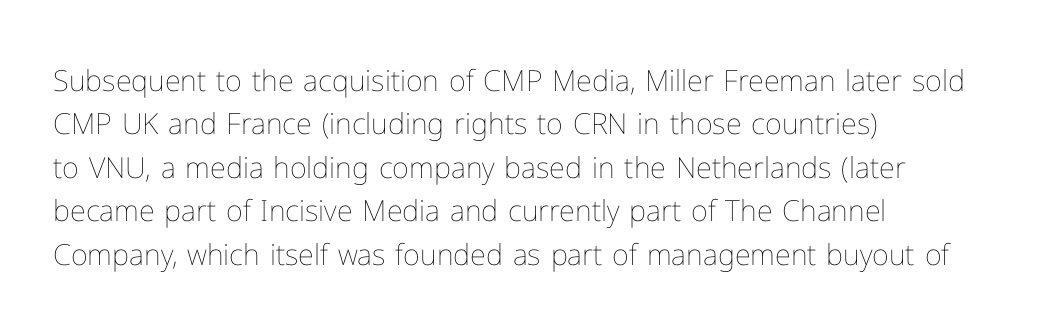
{"italic": "no", "bold": "no", "weight": "thin", "width": "normal", "stroke_contrast": "low", "x_height": "medium", "monospaced": "no", "underline": "no", "align": "left", "line_spacing": "normal", "line_spacing_ratio": 1.5, "letter_spacing": "normal", "letter_spacing_em": 0.0, "glyph_px": 29}
